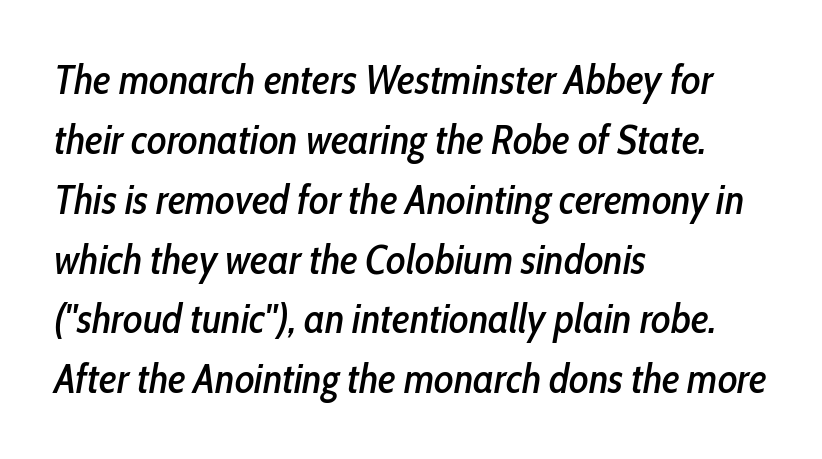
{"italic": "yes", "lean": "right", "slant_degrees": 10, "width": "condensed", "stroke_contrast": "low", "x_height": "medium", "monospaced": "no", "underline": "no", "align": "left", "line_spacing": "normal", "line_spacing_ratio": 1.46, "letter_spacing": "normal", "letter_spacing_em": 0.0, "glyph_px": 41}
